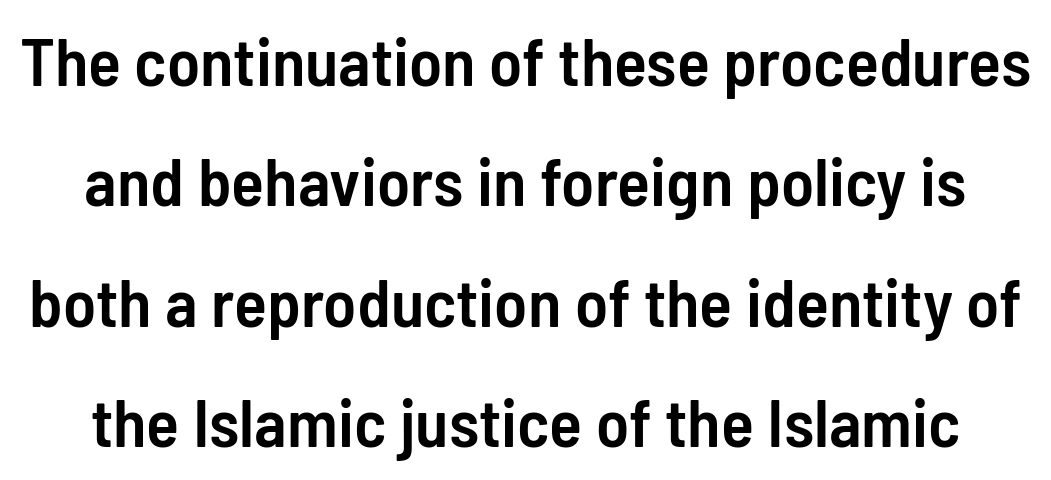
{"serif": "no", "italic": "no", "bold": "semi", "weight": "semibold", "width": "condensed", "stroke_contrast": "low", "x_height": "medium", "monospaced": "no", "underline": "no", "line_spacing_ratio": 1.77, "letter_spacing": "normal", "letter_spacing_em": 0.0, "glyph_px": 68}
